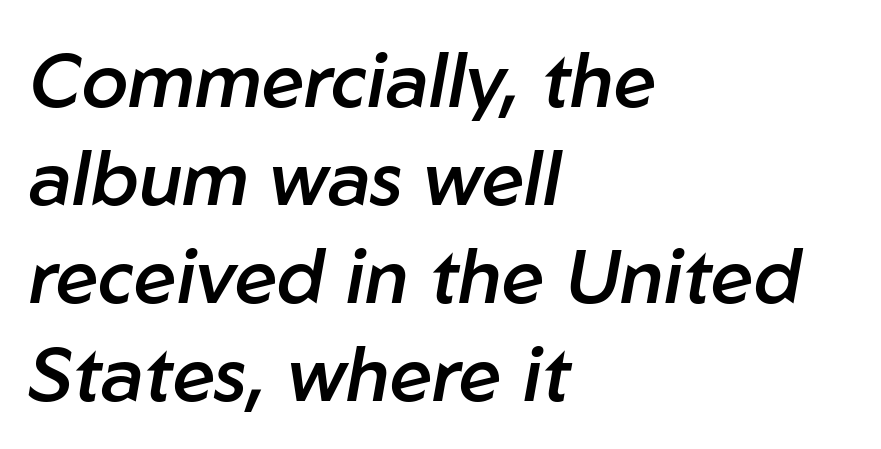
{"italic": "yes", "lean": "right", "slant_degrees": 10, "bold": "semi", "weight": "semibold", "width": "normal", "stroke_contrast": "low", "x_height": "medium", "monospaced": "no", "underline": "no", "align": "left", "line_spacing": "normal", "line_spacing_ratio": 1.29, "letter_spacing": "normal", "letter_spacing_em": 0.0, "glyph_px": 76}
